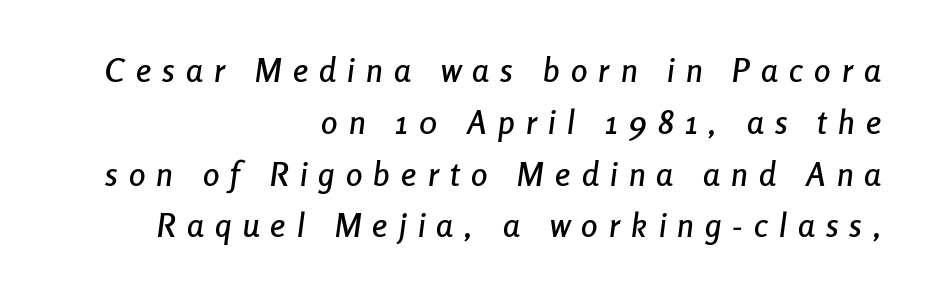
Note the varied advance widths — an 'i' is clearly narrower than an 'm'. The space between consecutive lines is moderate. Rendered with sloped, italic letterforms. Layout note: lines flush right. The passage shown is not underscored anywhere. Characters follow at a spacing far wider than the type designer built in.
